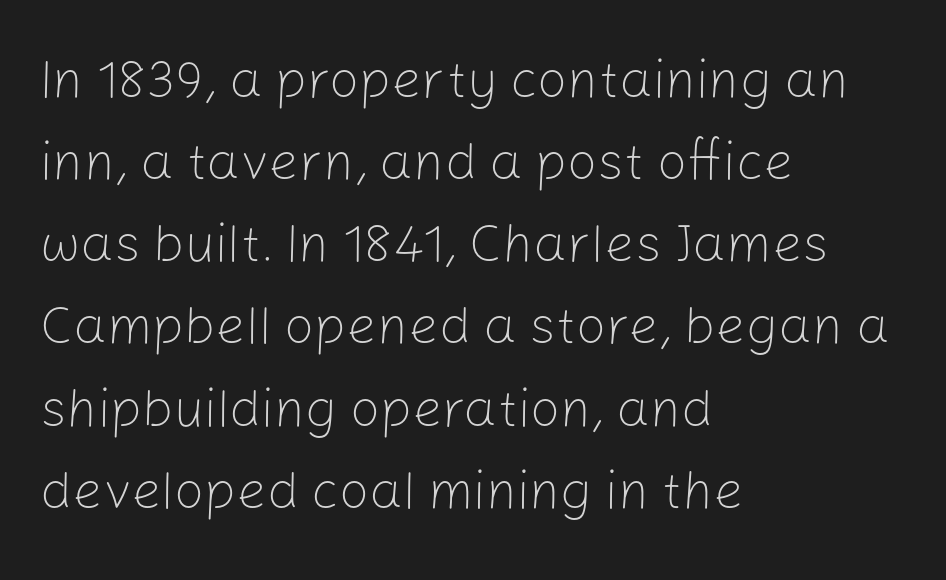
{"serif": "no", "italic": "no", "bold": "no", "weight": "light", "width": "normal", "stroke_contrast": "low", "x_height": "medium", "monospaced": "no", "underline": "no", "align": "left", "line_spacing": "normal", "line_spacing_ratio": 1.55, "letter_spacing": "normal", "letter_spacing_em": 0.0, "glyph_px": 53}
